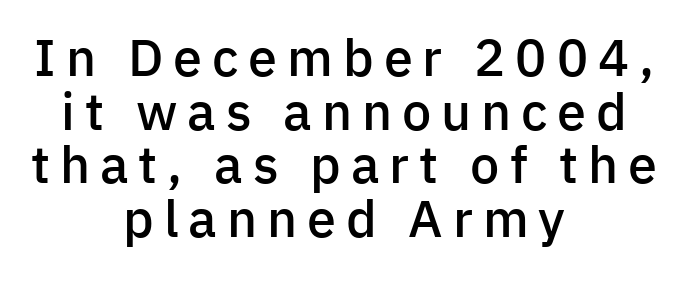
Q: Is the text bold? A: Semi-bold.
Q: Is the text italic (slanted)? A: No, it is upright.
Q: Is the typeface a serif or a sans-serif typeface? A: Sans-serif.
Q: Is the text underlined? A: No.
Q: How is the paragraph aligned? A: Centered.
Q: Is the spacing between lines tight, normal or loose? A: Tight.
Q: Width (condensed, normal, or wide)? A: Normal.
Q: Stroke contrast? A: Low.
Q: x-height? A: Medium.
Q: Monospaced? A: No.
